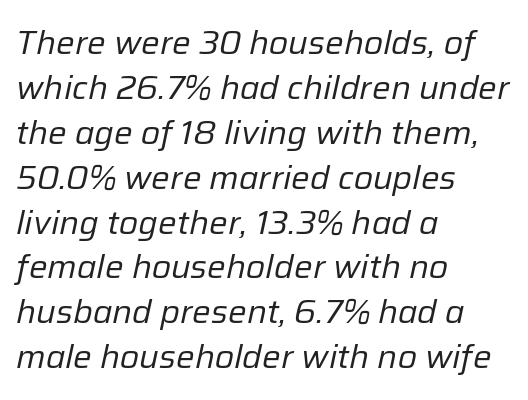
Q: Is the text bold? A: No.
Q: Is the text italic (slanted)? A: Yes, it leans right by about 12 degrees.
Q: Is the text underlined? A: No.
Q: How is the paragraph aligned? A: Left-aligned.
Q: Is the spacing between letters normal or unusually wide? A: Normal.
Q: Is the spacing between lines tight, normal or loose? A: Normal.
Q: Width (condensed, normal, or wide)? A: Normal.
Q: Stroke contrast? A: Low.
Q: x-height? A: Medium.
Q: Monospaced? A: No.
